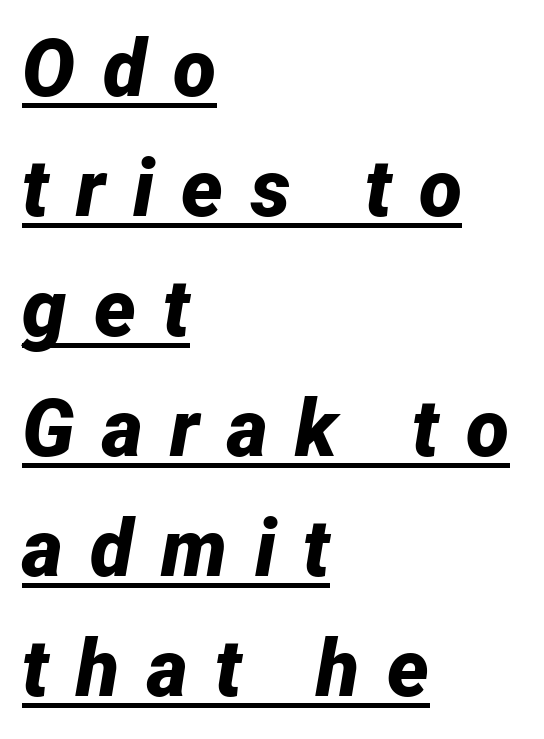
Q: Is the text bold? A: Yes.
Q: Is the text italic (slanted)? A: Yes, it leans right by about 12 degrees.
Q: Is the text underlined? A: Yes.
Q: How is the paragraph aligned? A: Left-aligned.
Q: Is the spacing between letters normal or unusually wide? A: Unusually wide.
Q: Is the spacing between lines tight, normal or loose? A: Normal.
Q: Width (condensed, normal, or wide)? A: Normal.
Q: Stroke contrast? A: Low.
Q: x-height? A: Medium.
Q: Monospaced? A: No.
